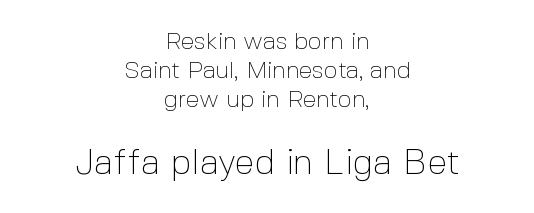
Q: Is the text bold? A: No.
Q: Is the text italic (slanted)? A: No, it is upright.
Q: Is the typeface a serif or a sans-serif typeface? A: Sans-serif.
Q: Is the text underlined? A: No.
Q: How is the paragraph aligned? A: Centered.
Q: Is the spacing between letters normal or unusually wide? A: Normal.
Q: Which block of text is set in a larger size, the first (top) or the second (bottom)? A: The second (bottom) one.
Q: Width (condensed, normal, or wide)? A: Normal.
Q: x-height? A: Medium.
Q: Monospaced? A: No.
